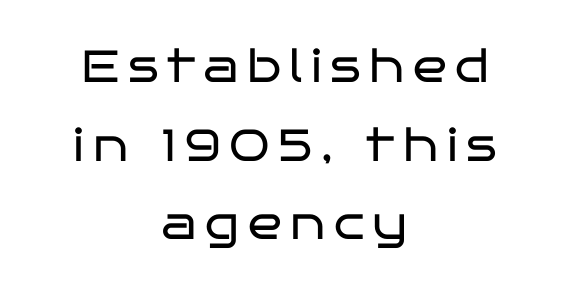
Q: Is the text bold? A: No.
Q: Is the text italic (slanted)? A: No, it is upright.
Q: Is the typeface a serif or a sans-serif typeface? A: Sans-serif.
Q: Is the text underlined? A: No.
Q: How is the paragraph aligned? A: Centered.
Q: Width (condensed, normal, or wide)? A: Wide.
Q: Stroke contrast? A: Low.
Q: x-height? A: Large.
Q: Monospaced? A: No.
